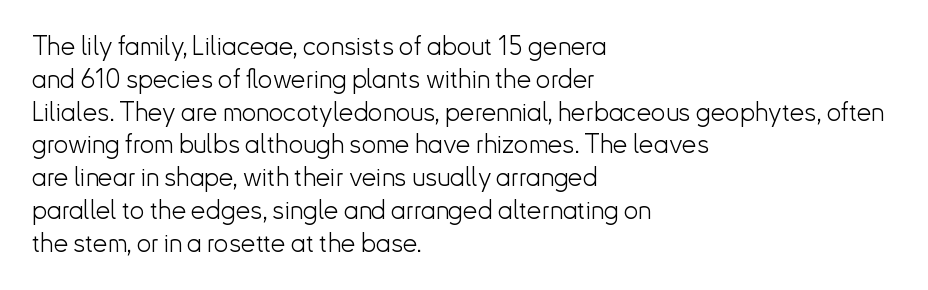
Q: Is the text bold? A: No.
Q: Is the text italic (slanted)? A: No, it is upright.
Q: Is the text underlined? A: No.
Q: How is the paragraph aligned? A: Left-aligned.
Q: Is the spacing between letters normal or unusually wide? A: Normal.
Q: Is the spacing between lines tight, normal or loose? A: Normal.
